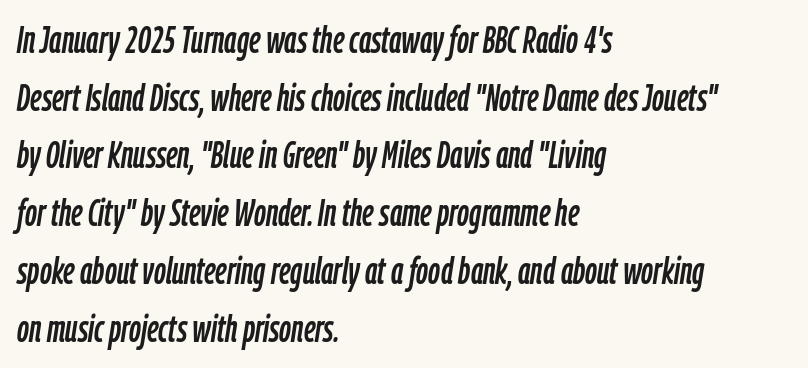
Line spacing here is normal. The typography opts for an oblique posture over an upright one. Check under the words: just untouched page. Tracking value appears to be zero — textbook default spacing. Each line starts at the same left margin while the right side varies. The rendering uses natural spacing where letterforms have individual widths.
